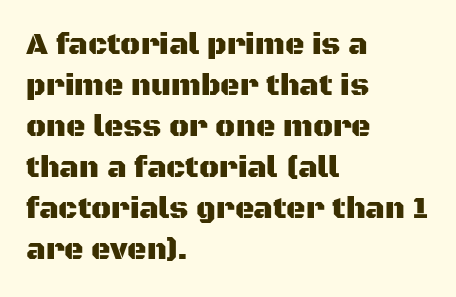
The image shows 30 px sans-serif type, upright; set left-aligned, normal line spacing (1.37x), normal letter spacing, not underlined; medium stroke contrast and a large x-height.
